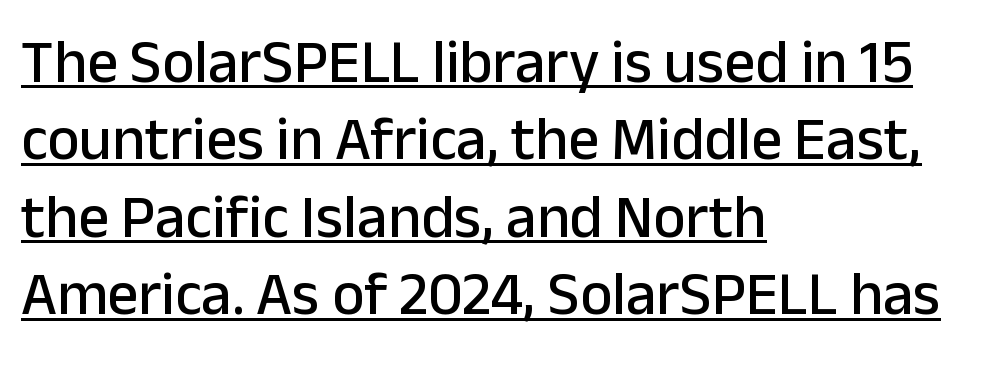
The rendering keeps characters at their native spacing. The text block is weighted toward the left margin, trailing off unevenly rightward. Designer's note — italics off, roman on. This sample has the flowing, uneven cadence of proportional lettering.
